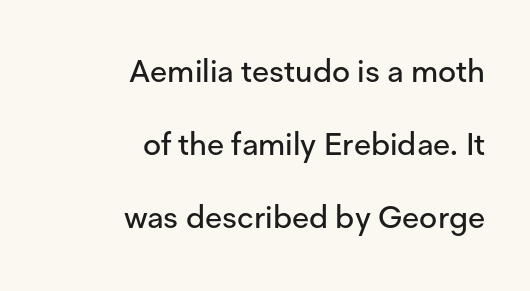
This sample is right-justified, so line beginnings fall wherever the words allow. A typesetter would label this face a sans. A typesetter would call this zero additional tracking. This sample has the flowing, uneven cadence of proportional lettering. Rows of type keep a wide berth in the vertical direction.
